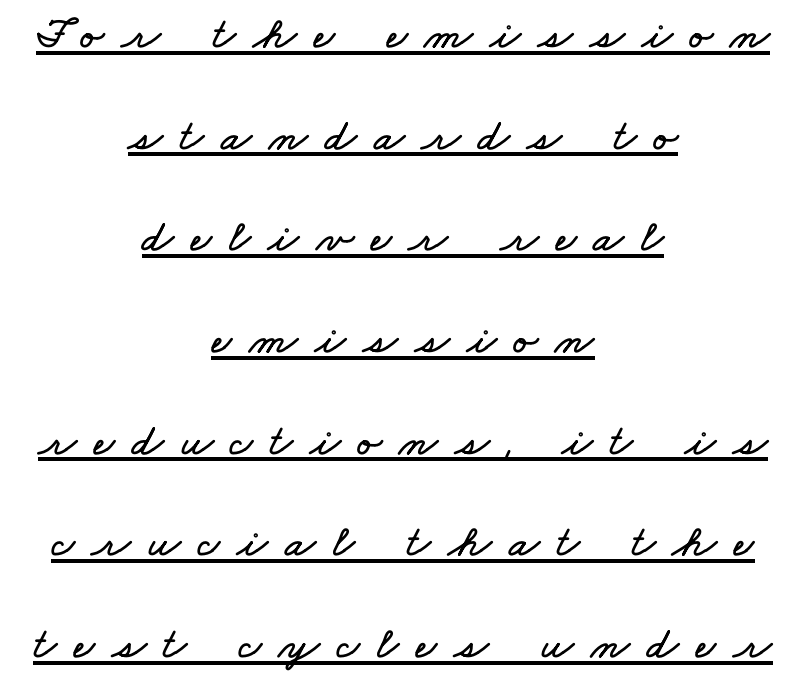
{"width": "wide", "stroke_contrast": "low", "x_height": "small", "monospaced": "no", "underline": "yes", "align": "center", "line_spacing": "loose", "line_spacing_ratio": 2.26, "letter_spacing": "wide", "letter_spacing_em": 0.38, "glyph_px": 45}
